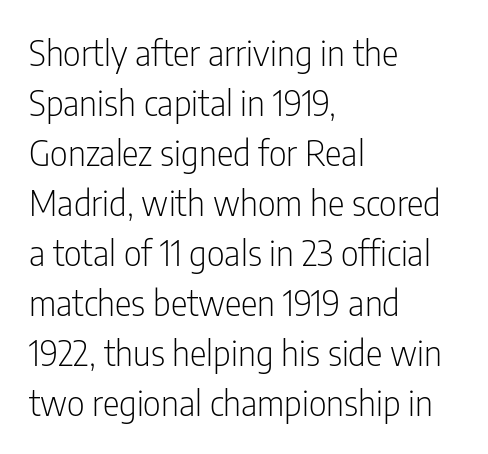
The image shows 35 px light, condensed sans-serif type, upright; set left-aligned, normal line spacing (1.43x), normal letter spacing, not underlined; low stroke contrast and a medium x-height.
